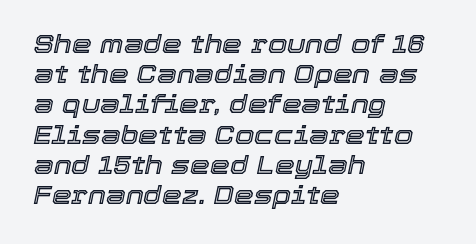
The lettering tilts uniformly, giving the passage an italic look. No word sits above an underline. The type is set solid horizontally, with unmodified tracking. Reading down the block, your eye returns to a fixed left position each line.
